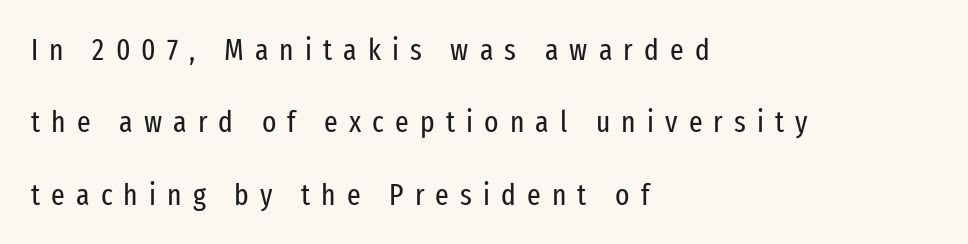
The image shows 30 px regular-weight, condensed sans-serif type, upright; set left-aligned, loose line spacing (2.41x), unusually wide letter spacing (+0.37 em), not underlined; low stroke contrast and a medium x-height.
